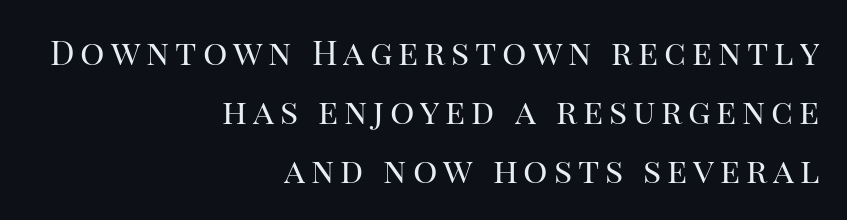
Q: Is the text bold? A: No.
Q: Is the text italic (slanted)? A: No, it is upright.
Q: Is the typeface a serif or a sans-serif typeface? A: Serif.
Q: Is the text underlined? A: No.
Q: How is the paragraph aligned? A: Right-aligned.
Q: Width (condensed, normal, or wide)? A: Normal.
Q: Stroke contrast? A: High.
Q: x-height? A: Large.
Q: Monospaced? A: No.
